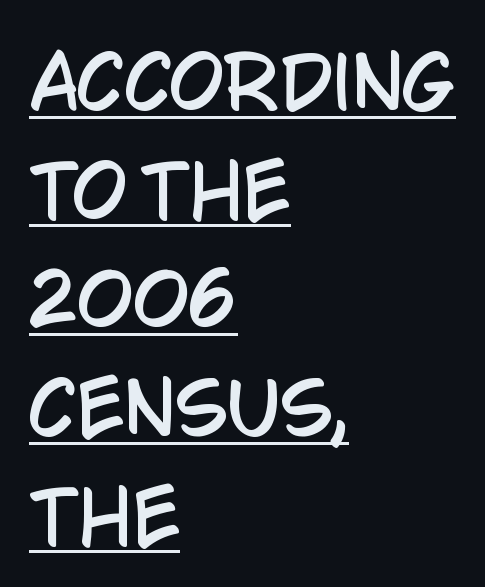
Teacher's note: observe the even left margin — that is flush-left alignment. A typesetter would call this zero additional tracking. Baseline-to-baseline distance is the conventional proportion of letter height. Think of a printed novel: that variable character pitch is what you see here. The specimen includes a rule beneath the text block's lines. Nope, not italic — everything's standing straight.
